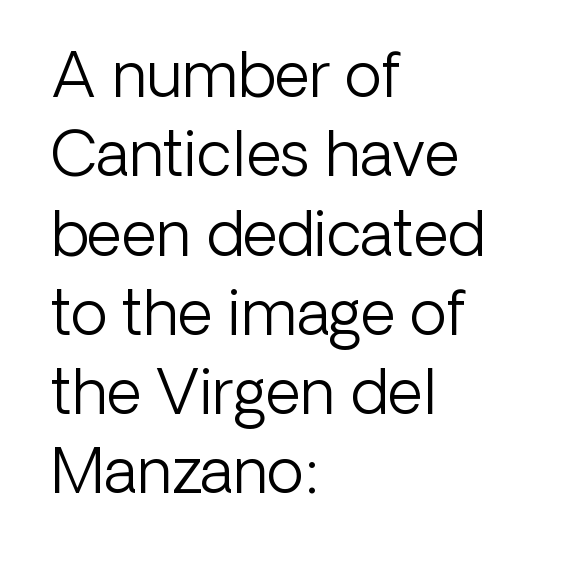
{"serif": "no", "italic": "no", "bold": "no", "weight": "light", "width": "normal", "stroke_contrast": "low", "x_height": "medium", "monospaced": "no", "underline": "no", "align": "left", "line_spacing": "normal", "line_spacing_ratio": 1.3, "letter_spacing": "normal", "letter_spacing_em": 0.0, "glyph_px": 61}
